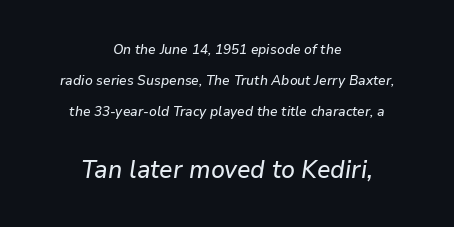
{"italic": "yes", "lean": "right", "slant_degrees": 9, "underline": "no", "align": "center", "line_spacing": "loose", "line_spacing_ratio": 2.22, "letter_spacing": "normal", "letter_spacing_em": 0.0, "larger_block": "second", "size_ratio": 1.79, "glyph_px": 25}
